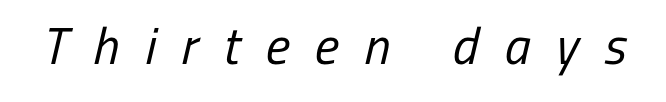
Q: Is the text bold? A: No.
Q: Is the typeface a serif or a sans-serif typeface? A: Sans-serif.
Q: Is the text underlined? A: No.
Q: Is the spacing between letters normal or unusually wide? A: Unusually wide.
Q: Width (condensed, normal, or wide)? A: Condensed.
Q: Stroke contrast? A: Low.
Q: x-height? A: Medium.
Q: Monospaced? A: No.
